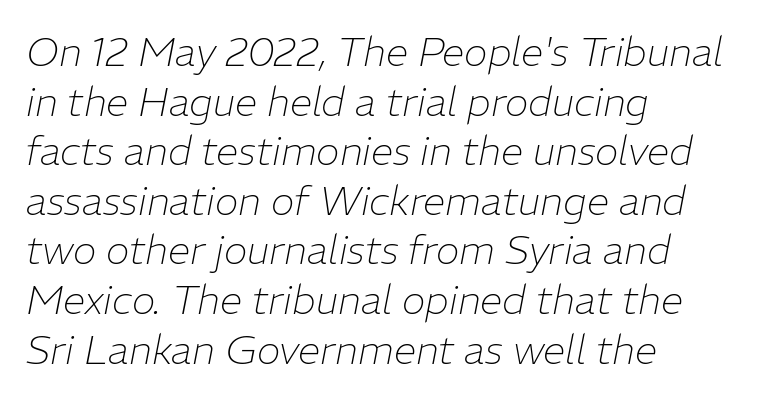
The image shows 40 px thin type, italic (leaning right); set left-aligned, line spacing 1.24x, normal letter spacing, not underlined; low stroke contrast and a medium x-height.
